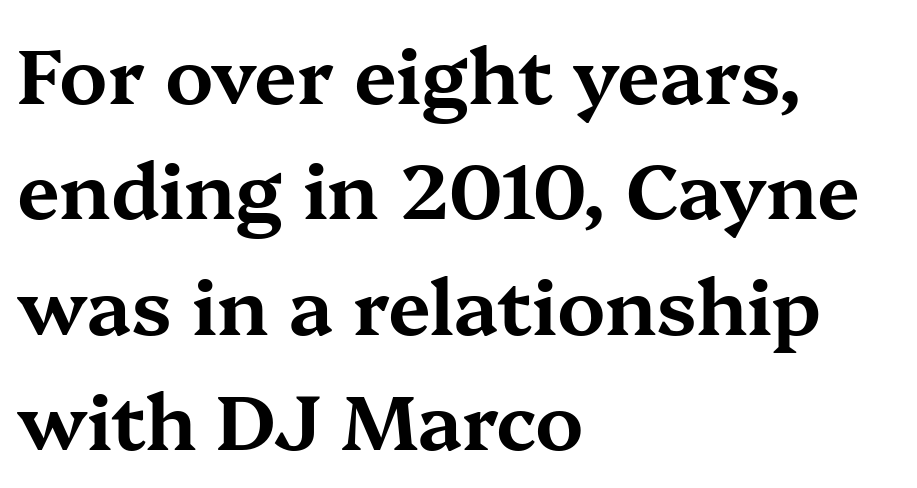
Q: Is the text italic (slanted)? A: No, it is upright.
Q: Is the typeface a serif or a sans-serif typeface? A: Serif.
Q: Is the text underlined? A: No.
Q: How is the paragraph aligned? A: Left-aligned.
Q: Is the spacing between letters normal or unusually wide? A: Normal.
Q: Is the spacing between lines tight, normal or loose? A: Normal.
Q: Width (condensed, normal, or wide)? A: Wide.
Q: Stroke contrast? A: Medium.
Q: x-height? A: Medium.
Q: Monospaced? A: No.
